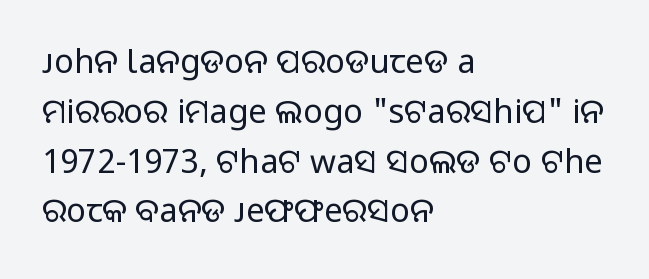
In terms of letterform style, serifs are entirely absent. The glyphs are unaccompanied by any horizontal stroke below them. Varying glyph widths throughout — classic text-font behaviour. Default kerning and tracking; the words read as compact shapes.
